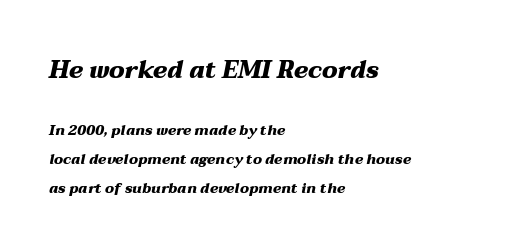
Q: Is the text bold? A: Yes.
Q: Is the text italic (slanted)? A: Yes, it leans right by about 12 degrees.
Q: Is the text underlined? A: No.
Q: How is the paragraph aligned? A: Left-aligned.
Q: Is the spacing between letters normal or unusually wide? A: Normal.
Q: Is the spacing between lines tight, normal or loose? A: Loose.
Q: Which block of text is set in a larger size, the first (top) or the second (bottom)? A: The first (top) one.
